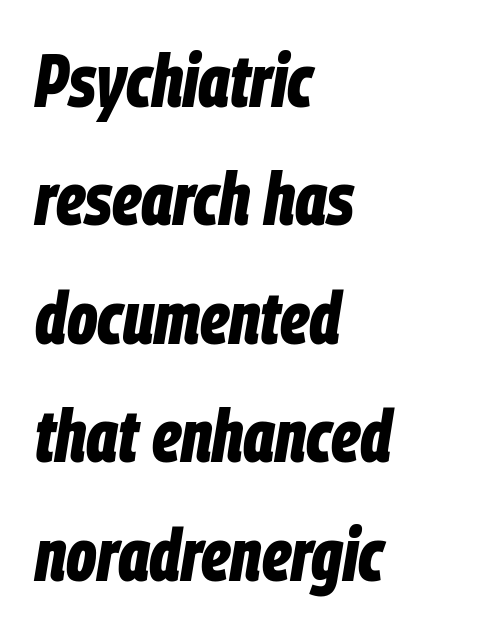
The image shows 74 px bold, condensed type, italic (leaning right); set left-aligned, normal line spacing (1.6x), normal letter spacing, not underlined; low stroke contrast and a large x-height.
